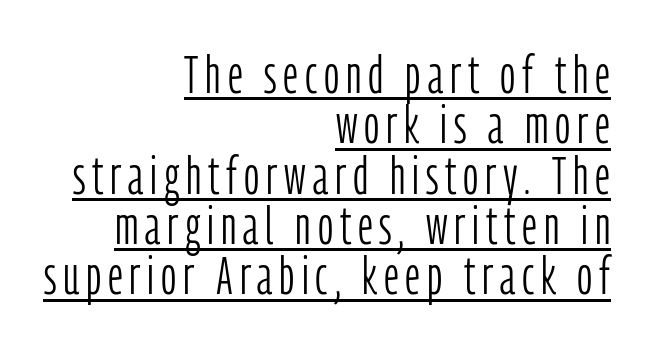
The image shows 53 px light, condensed sans-serif type, upright; set right-aligned, tight line spacing (0.95x), underlined; low stroke contrast and a medium x-height.
